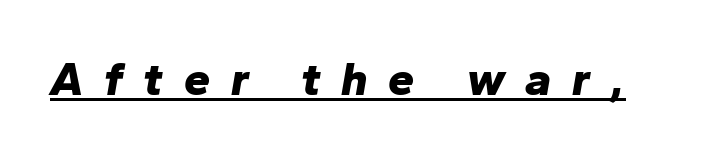
The image shows 47 px bold type, italic (leaning right); set unusually wide letter spacing (+0.44 em), underlined; low stroke contrast and a medium x-height.
